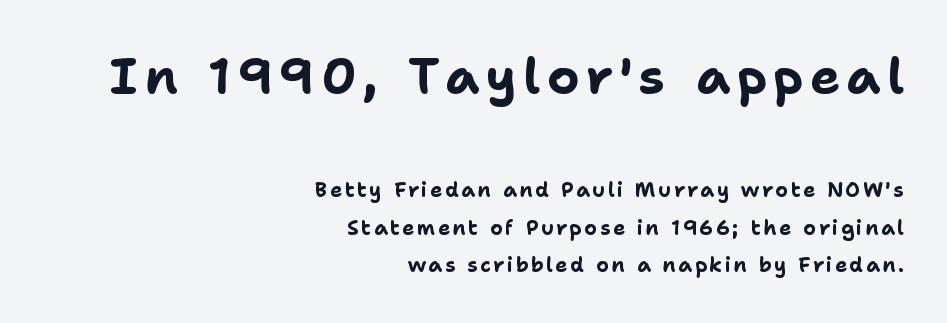
Where is the straight margin? On the right. Posture: vertical. Check the space under the baseline: it is left empty. Larger block? The one above; the one below is distinctly smaller.
